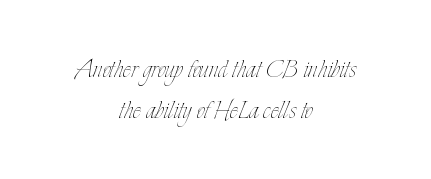
{"bold": "no", "weight": "thin", "width": "condensed", "stroke_contrast": "low", "x_height": "small", "monospaced": "no", "underline": "no", "align": "center", "line_spacing": "normal", "line_spacing_ratio": 1.31, "letter_spacing": "normal", "letter_spacing_em": 0.0, "glyph_px": 31}
